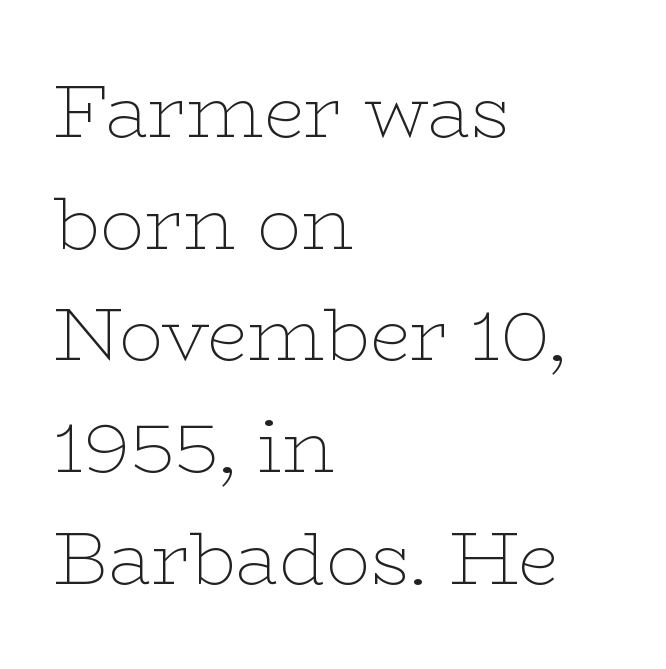
{"serif": "yes", "italic": "no", "bold": "no", "weight": "thin", "width": "wide", "stroke_contrast": "low", "x_height": "medium", "monospaced": "no", "underline": "no", "align": "left", "line_spacing": "normal", "line_spacing_ratio": 1.51, "letter_spacing": "normal", "letter_spacing_em": 0.0, "glyph_px": 74}
